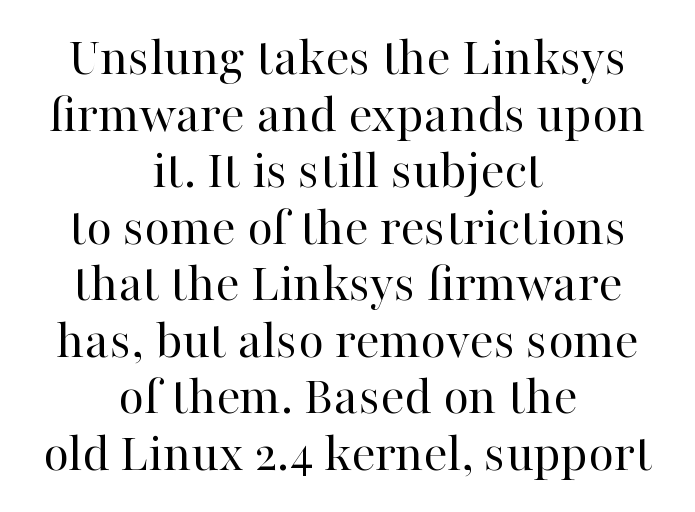
{"serif": "yes", "italic": "no", "bold": "no", "weight": "regular", "width": "normal", "stroke_contrast": "high", "x_height": "medium", "monospaced": "no", "underline": "no", "align": "center", "line_spacing": "tight", "line_spacing_ratio": 1.01, "letter_spacing": "normal", "letter_spacing_em": 0.0, "glyph_px": 56}
